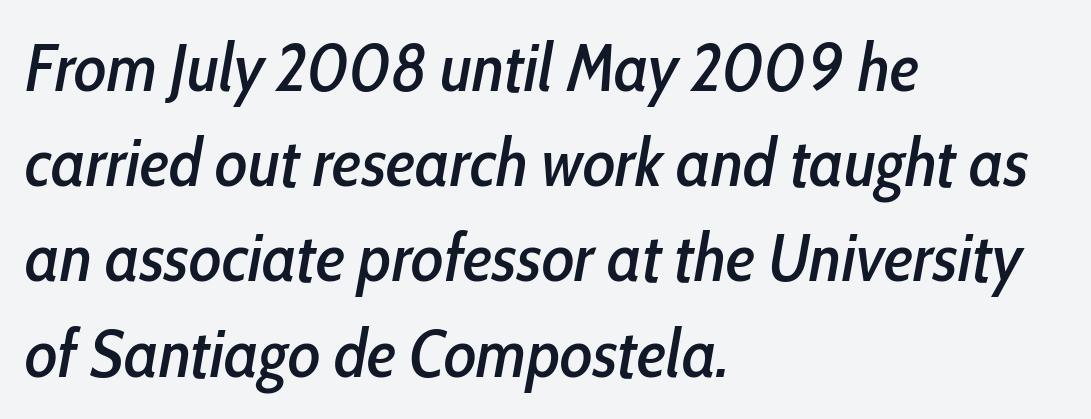
Leading: standard. You could call the tracking neutral — neither tight nor loose. A typesetter would mark this as italic. Glance below the letters and you will spot only blank space.
